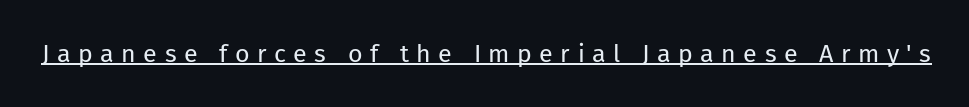
{"italic": "no", "bold": "no", "underline": "yes", "letter_spacing": "wide", "letter_spacing_em": 0.3, "glyph_px": 25}
